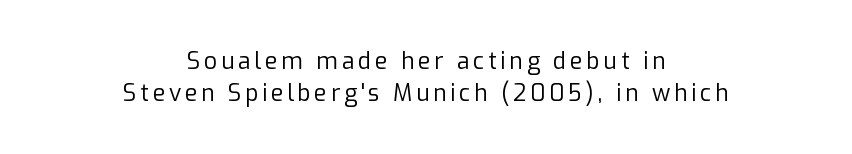
Q: Is the text bold? A: No.
Q: Is the text italic (slanted)? A: No, it is upright.
Q: Is the text underlined? A: No.
Q: How is the paragraph aligned? A: Centered.
Q: Is the spacing between lines tight, normal or loose? A: Normal.
